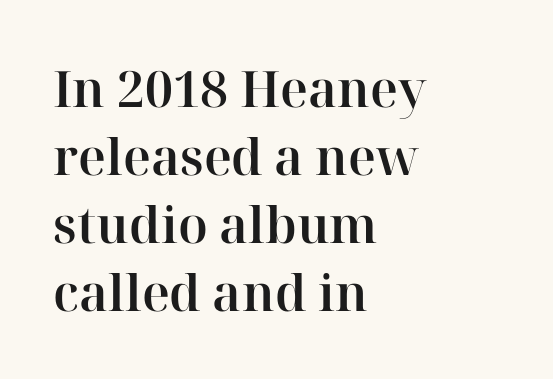
{"serif": "yes", "italic": "no", "width": "normal", "stroke_contrast": "high", "x_height": "medium", "monospaced": "no", "underline": "no", "align": "left", "line_spacing": "normal", "line_spacing_ratio": 1.36, "letter_spacing": "normal", "letter_spacing_em": 0.0, "glyph_px": 50}
